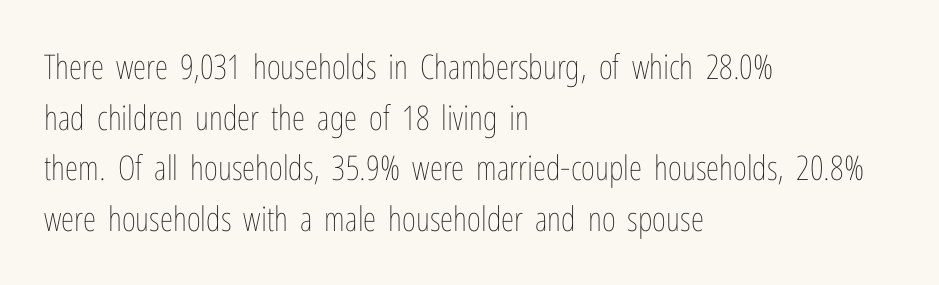
The image shows 34 px thin, condensed type, upright; set left-aligned, normal line spacing (1.49x), normal letter spacing, not underlined; low stroke contrast and a medium x-height.
